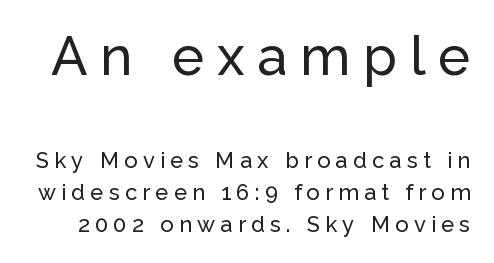
Q: Is the text italic (slanted)? A: No, it is upright.
Q: Is the typeface a serif or a sans-serif typeface? A: Sans-serif.
Q: Is the text underlined? A: No.
Q: Is the spacing between letters normal or unusually wide? A: Unusually wide.
Q: Is the spacing between lines tight, normal or loose? A: Normal.
Q: Which block of text is set in a larger size, the first (top) or the second (bottom)? A: The first (top) one.
Q: Width (condensed, normal, or wide)? A: Normal.
Q: Stroke contrast? A: Low.
Q: x-height? A: Medium.
Q: Monospaced? A: No.
